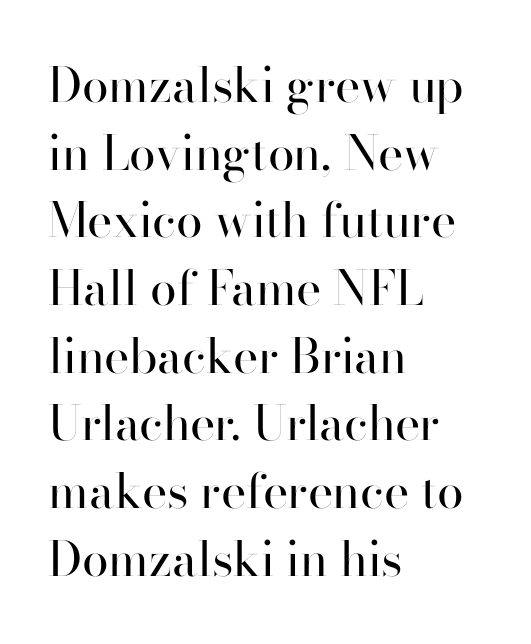
{"serif": "no", "italic": "no", "bold": "no", "weight": "regular", "width": "normal", "stroke_contrast": "high", "x_height": "small", "monospaced": "no", "underline": "no", "align": "left", "line_spacing": "normal", "line_spacing_ratio": 1.41, "letter_spacing": "normal", "letter_spacing_em": 0.0, "glyph_px": 48}
